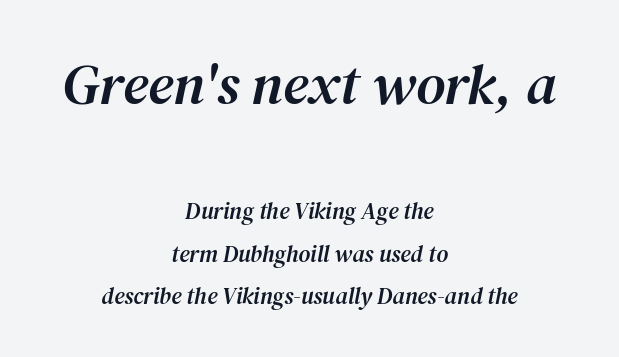
The image shows 57 px serif type, italic (leaning right); set centered, line spacing 1.85x, normal letter spacing, not underlined; the first (top) block is 2.48x larger; medium stroke contrast and a medium x-height.
